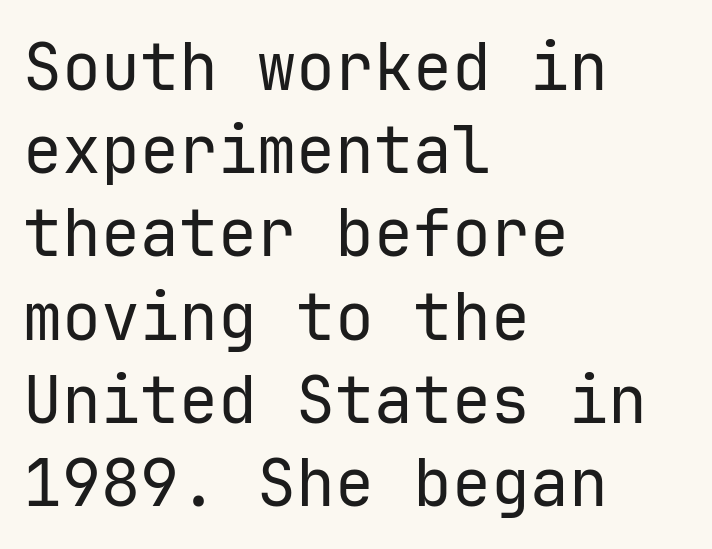
One glance says typical: line gaps are just what's usual. Quick note: underline off. Look at the tracking — it's just the regular setting, nothing added. The compositor pushed each line to the left boundary. Quick note: not italic, upright.
